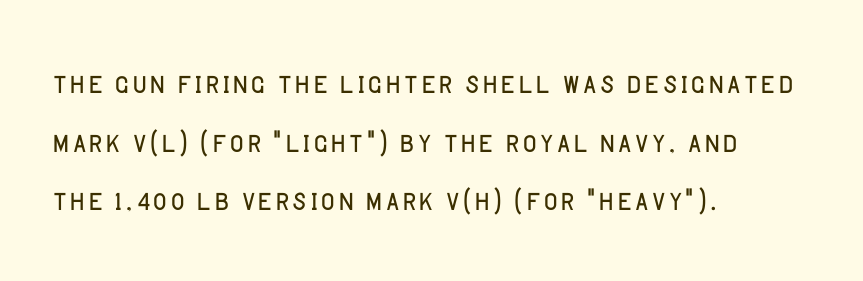
Q: Is the text bold? A: No.
Q: Is the text italic (slanted)? A: No, it is upright.
Q: Is the typeface a serif or a sans-serif typeface? A: Sans-serif.
Q: Is the text underlined? A: No.
Q: How is the paragraph aligned? A: Left-aligned.
Q: Is the spacing between letters normal or unusually wide? A: Normal.
Q: Is the spacing between lines tight, normal or loose? A: Normal.
Q: Width (condensed, normal, or wide)? A: Normal.
Q: Stroke contrast? A: Low.
Q: x-height? A: Large.
Q: Monospaced? A: No.
